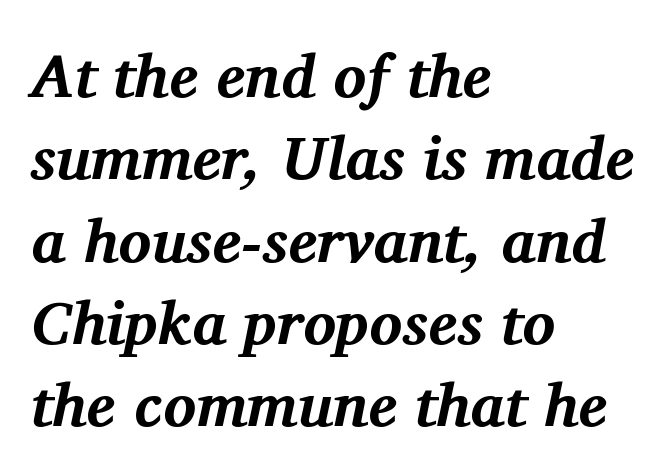
The image shows 61 px bold serif type, italic (leaning right); set left-aligned, normal line spacing (1.35x), normal letter spacing, not underlined; medium stroke contrast and a medium x-height.
